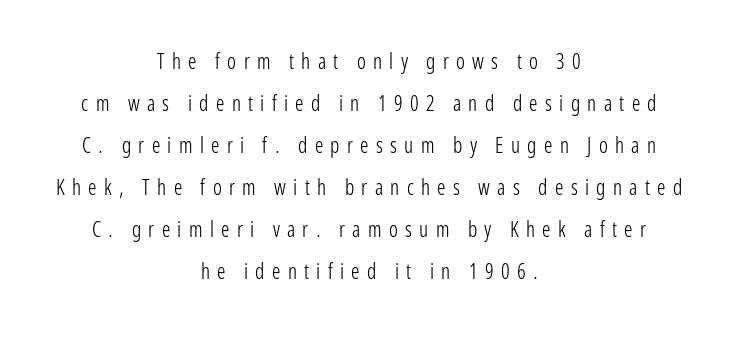
Do the letters lean? They stand straight. The passage shown stacks its lines with a broad gap. Glance below the letters and you will spot only blank space. The letterforms stand isolated, each surrounded by extra space.
